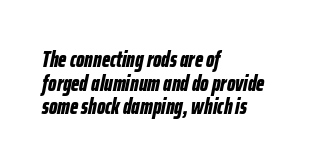
Q: Is the text bold? A: Yes.
Q: Is the text italic (slanted)? A: Yes, it leans right by about 12 degrees.
Q: Is the text underlined? A: No.
Q: How is the paragraph aligned? A: Left-aligned.
Q: Is the spacing between letters normal or unusually wide? A: Normal.
Q: Is the spacing between lines tight, normal or loose? A: Tight.
